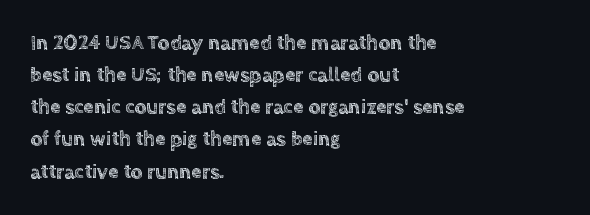
Q: Is the text italic (slanted)? A: No, it is upright.
Q: Is the text underlined? A: No.
Q: How is the paragraph aligned? A: Left-aligned.
Q: Is the spacing between letters normal or unusually wide? A: Normal.
Q: Is the spacing between lines tight, normal or loose? A: Normal.
